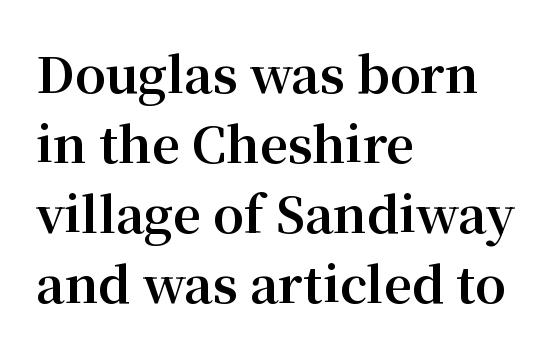
The image shows 49 px bold serif type, upright; set left-aligned, normal line spacing (1.43x), normal letter spacing, not underlined; medium stroke contrast and a medium x-height.
